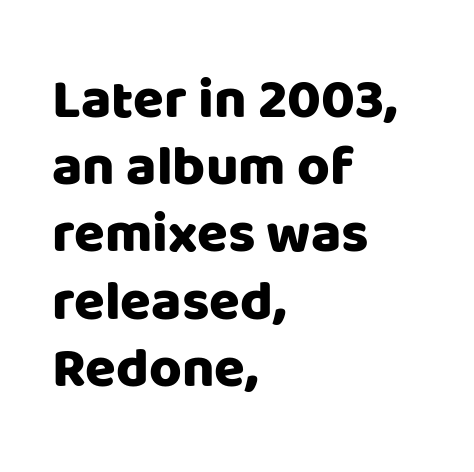
The image shows 56 px sans-serif type, upright; set left-aligned, line spacing 1.2x, normal letter spacing, not underlined; low stroke contrast and a large x-height.
